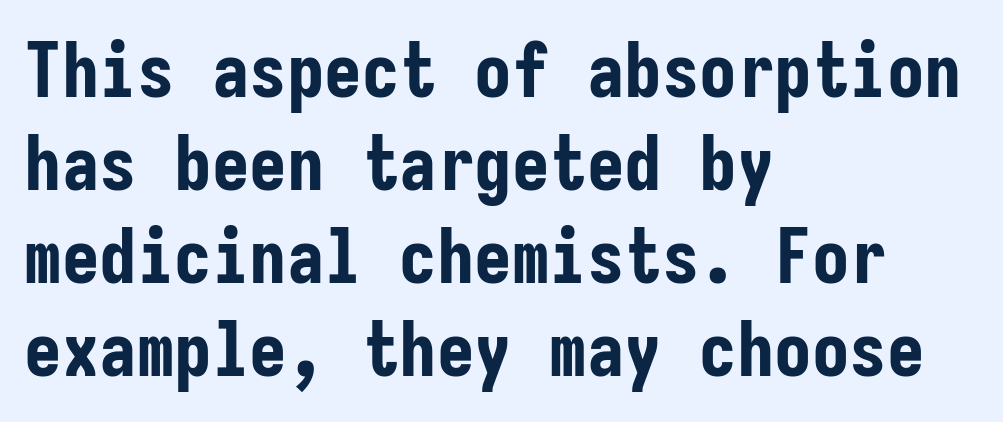
{"serif": "no", "italic": "no", "bold": "yes", "weight": "bold", "width": "condensed", "stroke_contrast": "low", "x_height": "medium", "monospaced": "yes", "underline": "no", "align": "left", "line_spacing_ratio": 1.24, "letter_spacing": "normal", "letter_spacing_em": 0.0, "glyph_px": 75}
